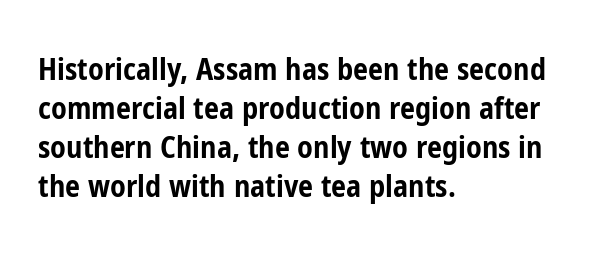
Tall strokes in this sample are plumb rather than angled. Each letter's strokes conclude bluntly, with no projecting serifs. This block has exactly the height ordinary leading produces. Lines of text with bare space underneath. Line starts are locked; line ends wander.
